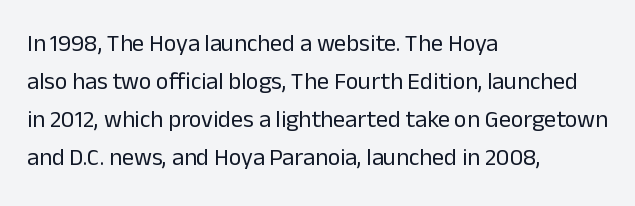
Q: Is the text bold? A: No.
Q: Is the text italic (slanted)? A: No, it is upright.
Q: Is the text underlined? A: No.
Q: How is the paragraph aligned? A: Left-aligned.
Q: Is the spacing between letters normal or unusually wide? A: Normal.
Q: Is the spacing between lines tight, normal or loose? A: Normal.
